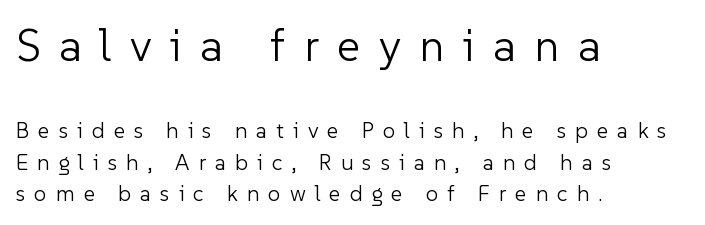
The image shows 45 px light sans-serif type, upright; set left-aligned, normal line spacing (1.43x), unusually wide letter spacing (+0.41 em), not underlined; the first (top) block is 2.05x larger; low stroke contrast and a medium x-height.
